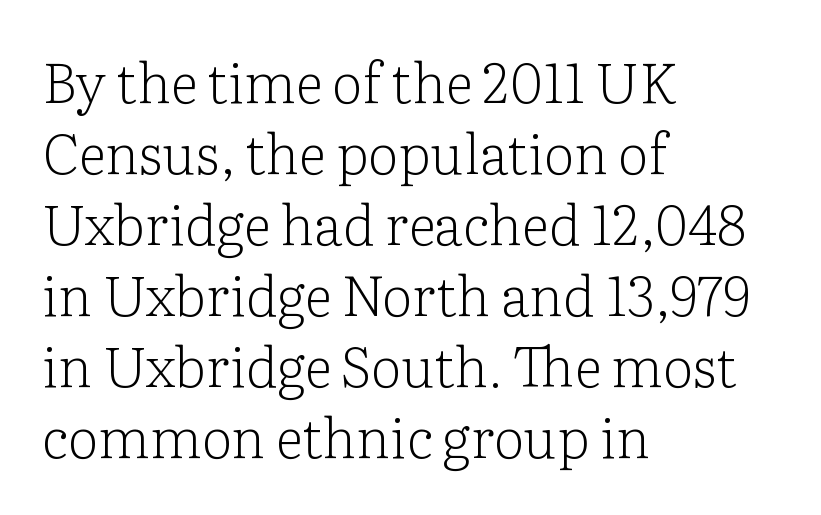
Q: Is the text bold? A: No.
Q: Is the text italic (slanted)? A: No, it is upright.
Q: Is the typeface a serif or a sans-serif typeface? A: Serif.
Q: Is the text underlined? A: No.
Q: How is the paragraph aligned? A: Left-aligned.
Q: Is the spacing between letters normal or unusually wide? A: Normal.
Q: Is the spacing between lines tight, normal or loose? A: Normal.
Q: Width (condensed, normal, or wide)? A: Normal.
Q: Stroke contrast? A: Low.
Q: x-height? A: Medium.
Q: Monospaced? A: No.
